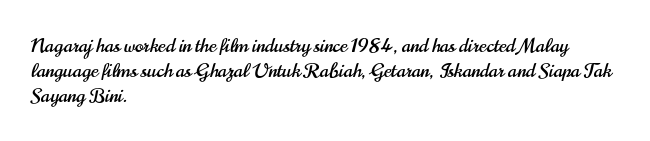
The letters sit at their default tracking, neither squeezed nor spread. Compared with a centered layout, this one pins lines to the left instead. Clear beneath every line of the passage.
